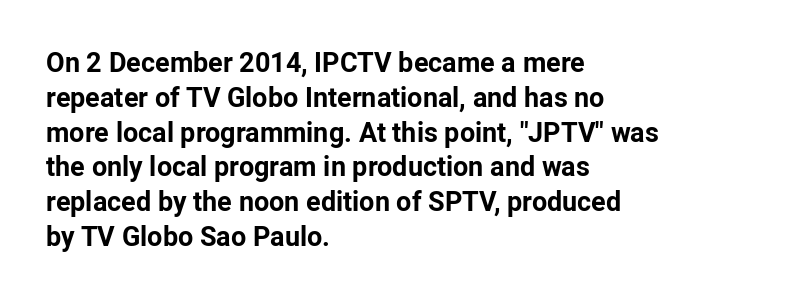
{"italic": "no", "bold": "yes", "underline": "no", "align": "left", "line_spacing": "normal", "line_spacing_ratio": 1.29, "letter_spacing": "normal", "letter_spacing_em": 0.0, "glyph_px": 27}
